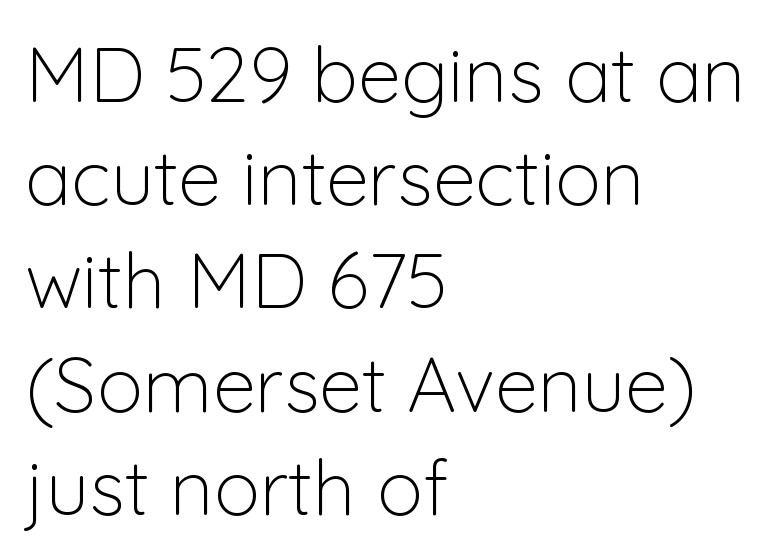
Q: Is the text bold? A: No.
Q: Is the text italic (slanted)? A: No, it is upright.
Q: Is the typeface a serif or a sans-serif typeface? A: Sans-serif.
Q: Is the text underlined? A: No.
Q: How is the paragraph aligned? A: Left-aligned.
Q: Is the spacing between letters normal or unusually wide? A: Normal.
Q: Is the spacing between lines tight, normal or loose? A: Normal.
Q: Width (condensed, normal, or wide)? A: Normal.
Q: Stroke contrast? A: Low.
Q: x-height? A: Medium.
Q: Monospaced? A: No.
